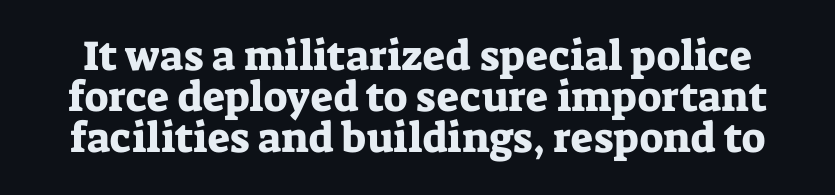
The face used here is rendered with its standard letterfit. The gap between lines stays unmarked. The letters stand upright; this is a roman face. You can tell from the footed stems that serif type was used. If you measured baseline to baseline, you'd find a short distance.
